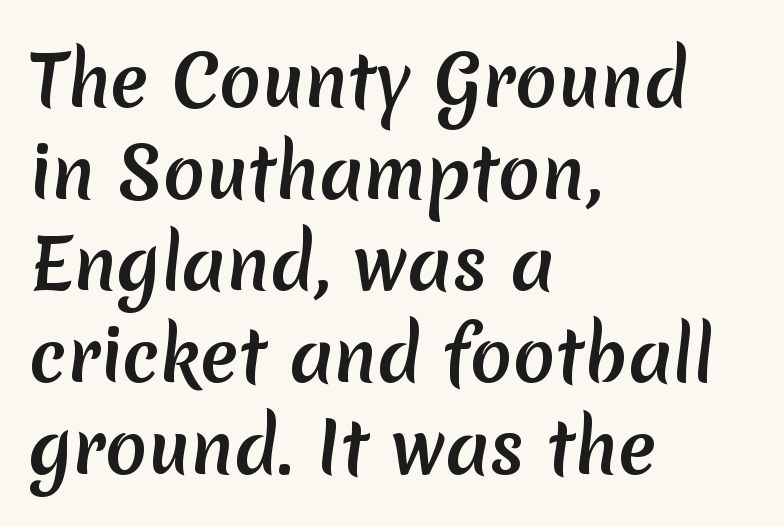
The strokes are fattened all the way to bold. A normal amount of white space separates one row of letters from the next. To sum up the face: it is a sans, with no serifs. The tracking reads as untouched default to a designer's eye. The specimen omits any rule beneath the text block's lines. Character widths vary here, with narrow letters taking less room than wide ones.
